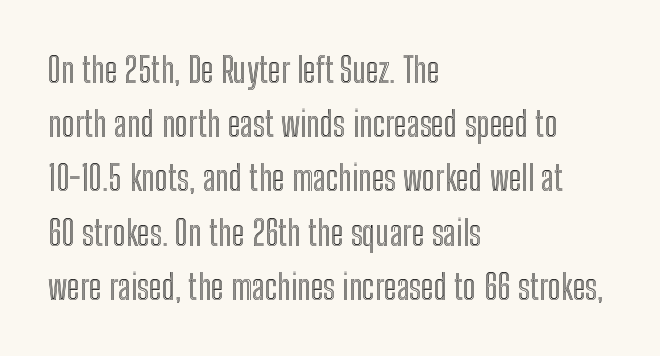
Line beginnings align vertically; line endings do not. The lettering holds an erect, upright posture throughout. This sample has the flowing, uneven cadence of proportional lettering. The designer left line spacing at the default.
